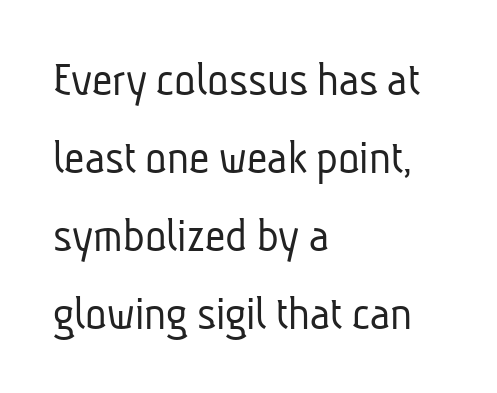
The image shows 50 px light, condensed sans-serif type; set left-aligned, normal line spacing (1.56x), normal letter spacing, not underlined; low stroke contrast and a medium x-height.
